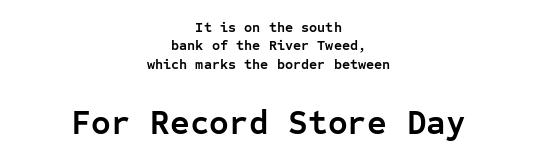
Q: Is the text bold? A: Yes.
Q: Is the text italic (slanted)? A: No, it is upright.
Q: Is the typeface a serif or a sans-serif typeface? A: Sans-serif.
Q: Is the text underlined? A: No.
Q: How is the paragraph aligned? A: Centered.
Q: Is the spacing between letters normal or unusually wide? A: Normal.
Q: Is the spacing between lines tight, normal or loose? A: Normal.
Q: Which block of text is set in a larger size, the first (top) or the second (bottom)? A: The second (bottom) one.
Q: Width (condensed, normal, or wide)? A: Normal.
Q: Stroke contrast? A: Low.
Q: x-height? A: Medium.
Q: Monospaced? A: Yes.
